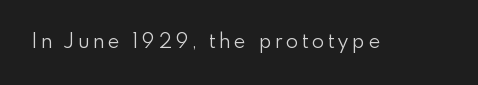
Q: Is the text bold? A: No.
Q: Is the text italic (slanted)? A: No, it is upright.
Q: Is the text underlined? A: No.
Q: Is the spacing between letters normal or unusually wide? A: Unusually wide.
